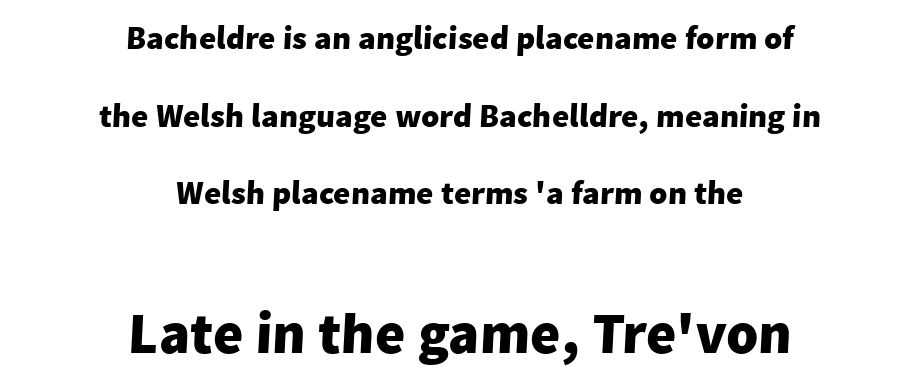
The image shows 58 px heavy sans-serif type; set centered, loose line spacing (2.35x), normal letter spacing, not underlined; the second (bottom) block is 1.76x larger; low stroke contrast and a medium x-height.
